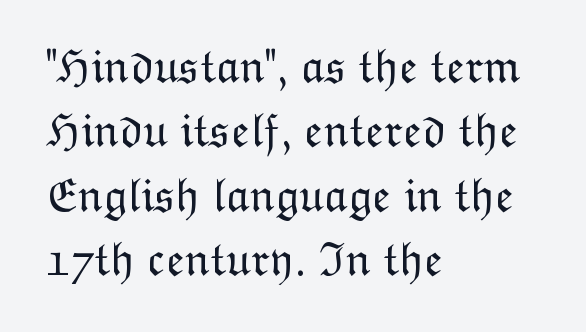
Q: Is the text bold? A: No.
Q: Is the text italic (slanted)? A: No, it is upright.
Q: Is the text underlined? A: No.
Q: How is the paragraph aligned? A: Left-aligned.
Q: Is the spacing between letters normal or unusually wide? A: Normal.
Q: Is the spacing between lines tight, normal or loose? A: Normal.
Q: Width (condensed, normal, or wide)? A: Normal.
Q: Stroke contrast? A: Low.
Q: x-height? A: Medium.
Q: Monospaced? A: No.
